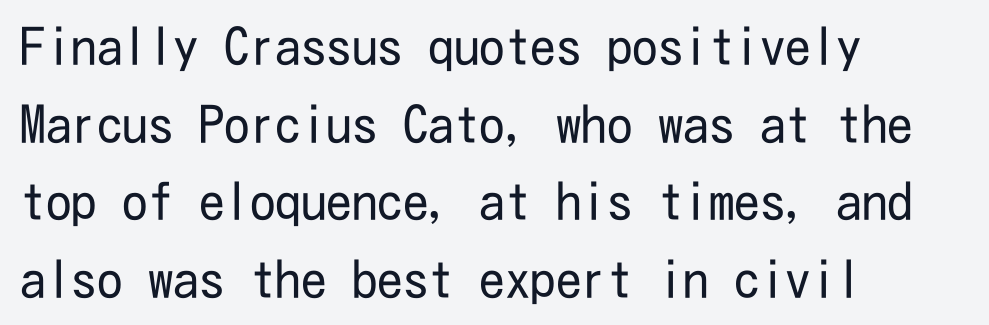
Q: Is the text bold? A: No.
Q: Is the text italic (slanted)? A: No, it is upright.
Q: Is the typeface a serif or a sans-serif typeface? A: Sans-serif.
Q: Is the text underlined? A: No.
Q: How is the paragraph aligned? A: Left-aligned.
Q: Is the spacing between letters normal or unusually wide? A: Normal.
Q: Is the spacing between lines tight, normal or loose? A: Normal.
Q: Width (condensed, normal, or wide)? A: Condensed.
Q: Stroke contrast? A: Low.
Q: x-height? A: Medium.
